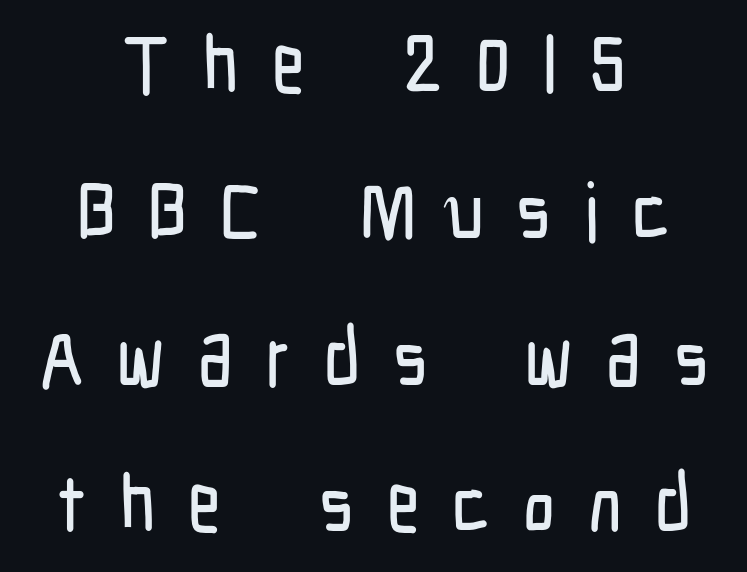
Visually the block forms a symmetrical silhouette, jagged on both flanks. The horizontal fit of the characters is loose and conspicuously gappy. The area under the type is left untouched. You could not count columns in this text — the font is proportionally spaced. This is sans-serif lettering, the kind often seen on screens and signage. Italic: no, the glyphs are upright roman.
